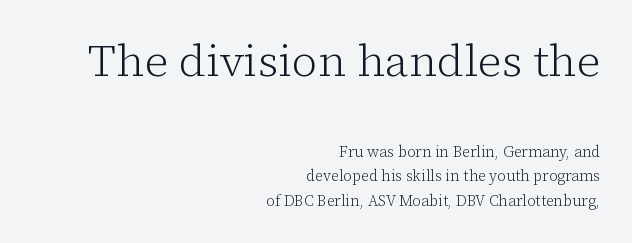
The image shows 45 px light serif type, upright; set right-aligned, normal line spacing (1.64x), normal letter spacing, not underlined; the first (top) block is 3.0x larger; low stroke contrast and a medium x-height.
